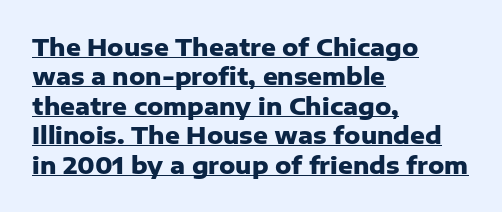
The gaps between neighbouring characters are ordinary and unremarkable. A dark, heavy texture on the line: the type is bold. Posture: upright roman. These lines stack with their left ends in a neat column. The block of text has a typical density, with ordinary space between rows. The rendered words wear a rule along their underside.
